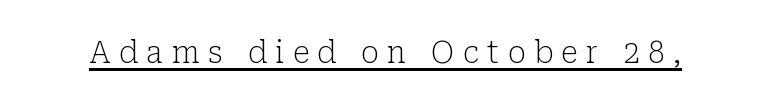
{"serif": "yes", "italic": "no", "bold": "no", "weight": "light", "width": "normal", "stroke_contrast": "low", "x_height": "medium", "monospaced": "no", "underline": "yes", "letter_spacing": "wide", "letter_spacing_em": 0.28, "glyph_px": 30}
